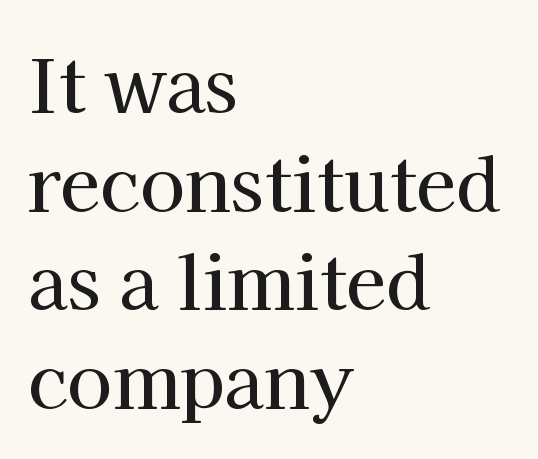
Rule under the text: the space is simply empty. The passage is arranged the way most books set body copy — flush left. Nobody touched the tracking dial on this one. Leading matches the norm, producing a regular column. Character widths vary here, with narrow letters taking less room than wide ones.
